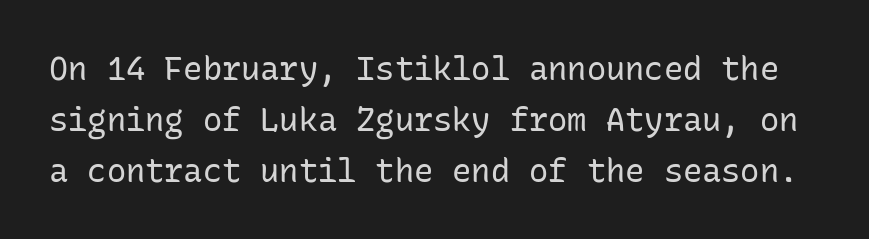
{"serif": "no", "italic": "no", "bold": "no", "weight": "regular", "width": "normal", "stroke_contrast": "low", "x_height": "medium", "monospaced": "yes", "underline": "no", "line_spacing": "normal", "line_spacing_ratio": 1.59, "letter_spacing": "normal", "letter_spacing_em": 0.0, "glyph_px": 32}
